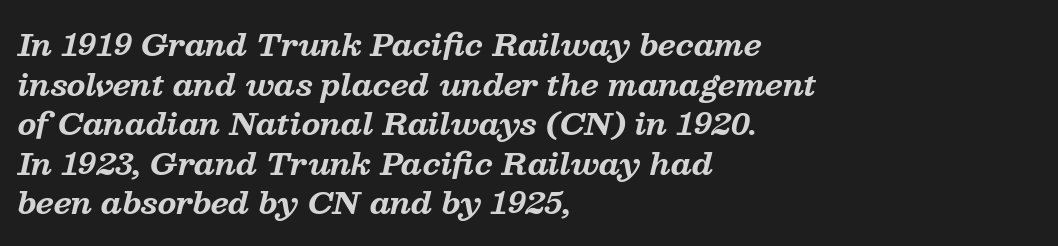
The image shows 30 px bold serif type, italic (leaning right); set left-aligned, normal line spacing (1.32x), normal letter spacing, not underlined; medium stroke contrast and a medium x-height.
